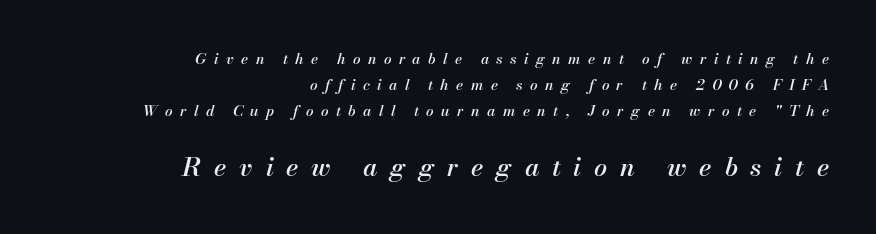
This rendering uses right alignment, leaving the left contour irregular. The words here are not underlined. Designer's note — italics engaged. Short note: letters widely spaced. Whoever set this made the second block the dominant, larger element.
